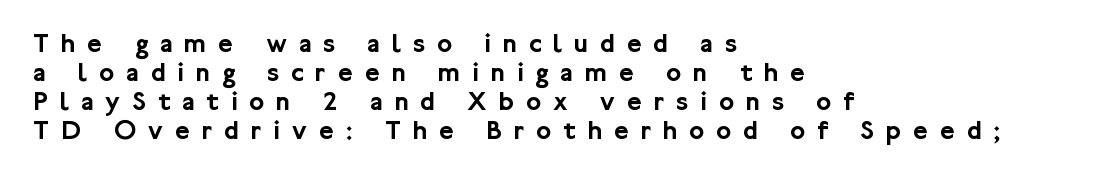
A student would call this left alignment; a typographer would say flush left, rag right. Beneath every word, the page is bare. This rendering employs a face without finishing strokes, i.e., a sans-serif. Regarding leading, the lines here are crowded together. Each letter keeps its own natural width here, so spacing adapts to shape. These lines were composed using upright roman letters.
